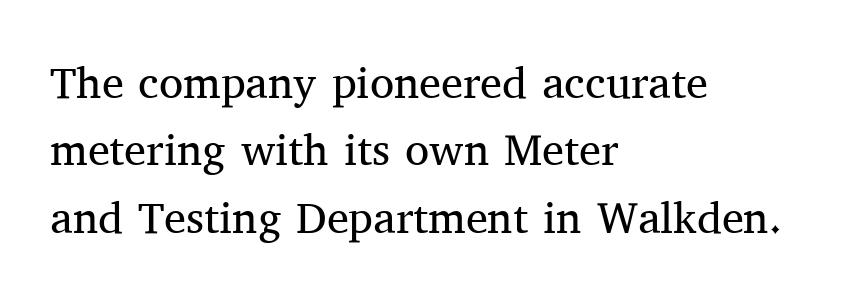
{"serif": "yes", "italic": "no", "bold": "no", "weight": "regular", "width": "normal", "stroke_contrast": "medium", "x_height": "medium", "monospaced": "no", "underline": "no", "align": "left", "line_spacing": "normal", "line_spacing_ratio": 1.53, "letter_spacing": "normal", "letter_spacing_em": 0.0, "glyph_px": 44}
